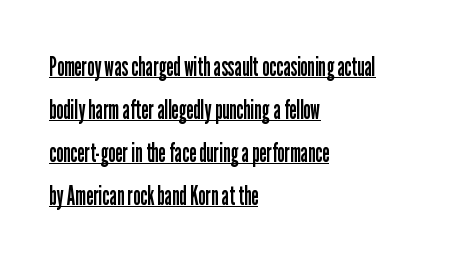
Q: Is the text bold? A: No.
Q: Is the text italic (slanted)? A: No, it is upright.
Q: Is the text underlined? A: Yes.
Q: How is the paragraph aligned? A: Left-aligned.
Q: Is the spacing between letters normal or unusually wide? A: Normal.
Q: Is the spacing between lines tight, normal or loose? A: Normal.
